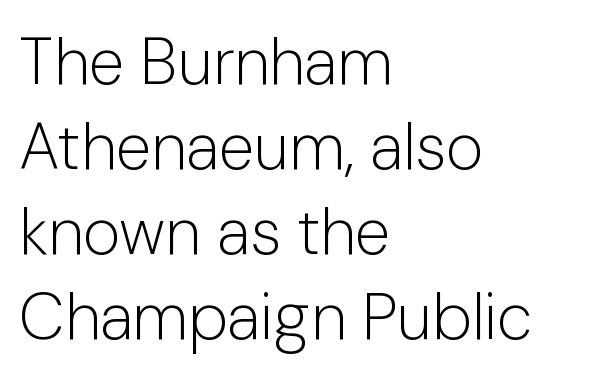
Does the copy run flush right? No — it runs flush left. Nope, no serifs anywhere on these letters. Successive baselines arrive at the customary interval. Characters follow at the spacing the type designer built in. This is the regular roman posture of the typeface.
